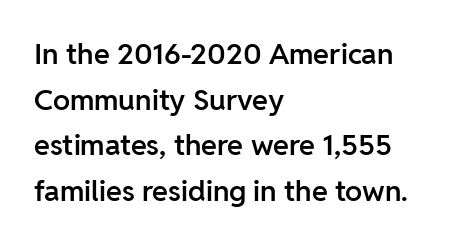
No word sits above an underline. Looks like regular typesetting: each glyph gets only the width it needs. Bold? Not quite — semibold, heavier than regular but stopping short. Style check: upright. The rag falls on the right side of this text block.
